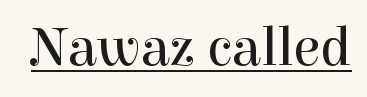
The image shows 55 px regular-weight serif type, upright; set normal letter spacing, underlined; high stroke contrast and a medium x-height.
